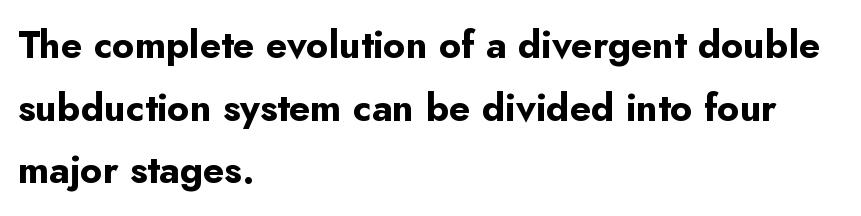
Every row of glyphs begins at an identical x-position on the left. You could not count columns in this text — the font is proportionally spaced. This sample keeps an unexceptional amount of space between lines. The typography opts for an upright posture over an oblique one. Descender tails drop into unmarked territory. The face used here is a sans, in the tradition of grotesques and geometrics.
